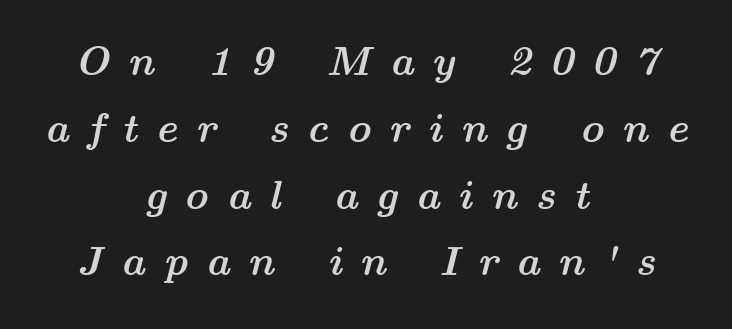
Weight: bold. In terms of leading, this rendering sits right in the middle. The letters advance in unequal steps, a hallmark of proportional type. Tall strokes in this sample are angled rather than plumb. Here the glyphs are tracked loosely, breaking word shapes into spaced letters. A student would call this center alignment; a typographer would say set centered.
